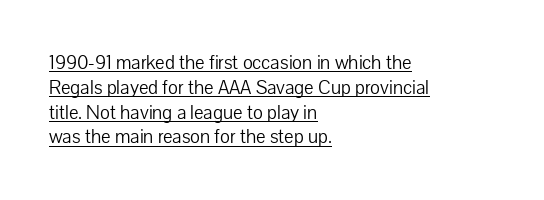
{"italic": "no", "bold": "no", "underline": "yes", "align": "left", "line_spacing_ratio": 1.24, "letter_spacing": "normal", "letter_spacing_em": 0.0, "glyph_px": 20}
